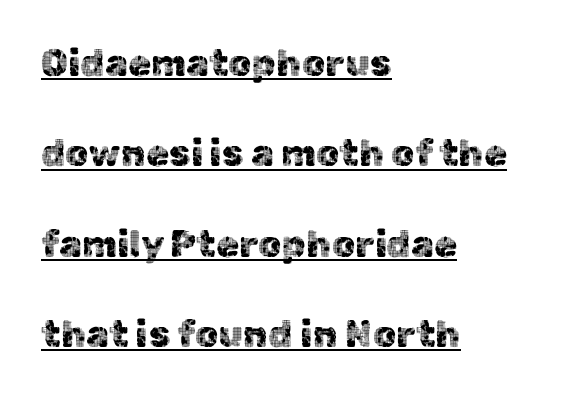
The image shows 37 px sans-serif type, upright; set left-aligned, loose line spacing (2.44x), normal letter spacing, underlined; a medium x-height.
